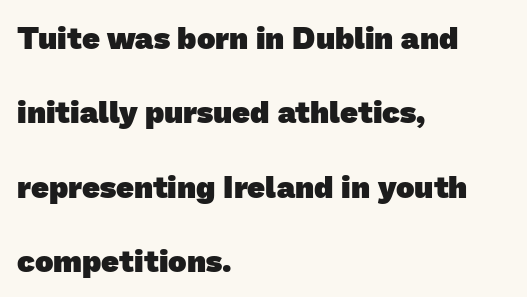
The image shows 31 px heavy sans-serif type; set left-aligned, loose line spacing (2.4x), normal letter spacing, not underlined; low stroke contrast and a medium x-height.
